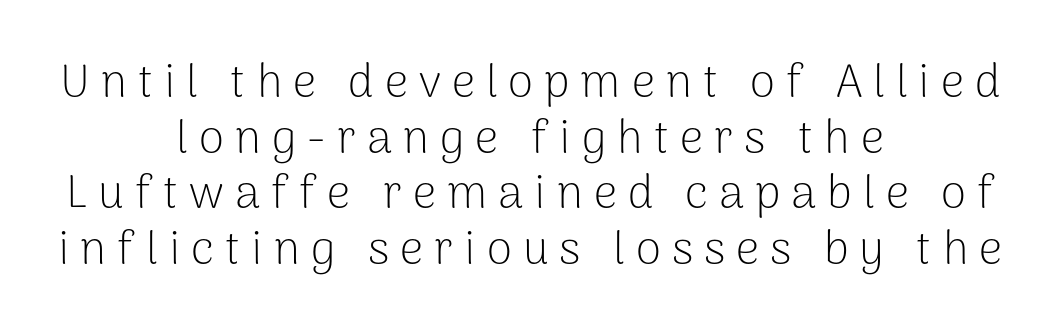
The image shows 46 px light sans-serif type, upright; set centered, line spacing 1.21x, unusually wide letter spacing (+0.24 em), not underlined; low stroke contrast and a medium x-height.
